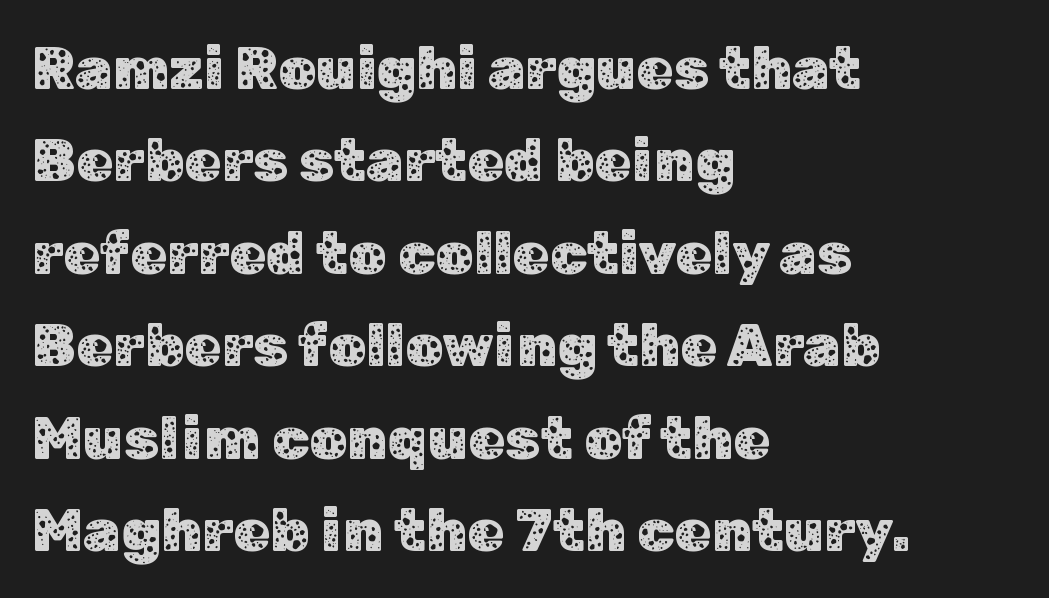
The image shows 60 px sans-serif type, upright; set left-aligned, normal line spacing (1.54x), normal letter spacing, not underlined; low stroke contrast and a medium x-height.
